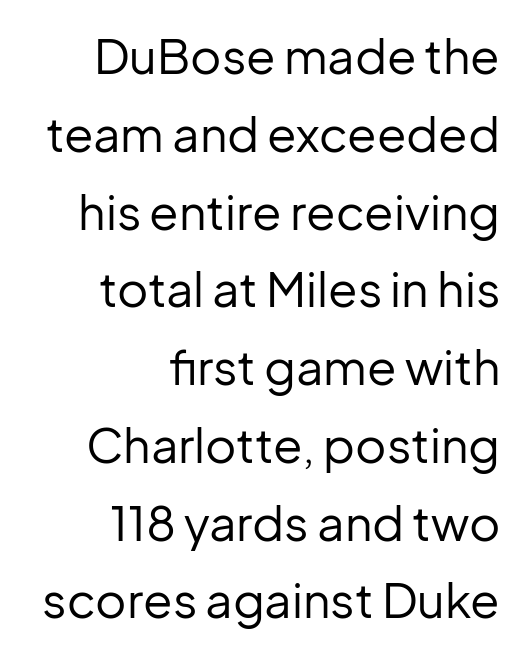
{"serif": "no", "italic": "no", "bold": "no", "weight": "regular", "width": "normal", "stroke_contrast": "low", "x_height": "medium", "monospaced": "no", "underline": "no", "align": "right", "line_spacing": "normal", "line_spacing_ratio": 1.62, "letter_spacing": "normal", "letter_spacing_em": 0.0, "glyph_px": 48}
